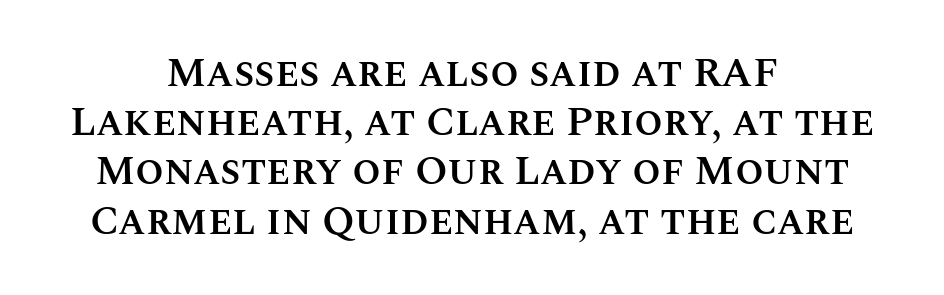
Is there any slant? The stems are plumb. Caption: semibold face, moderately heavy strokes. Standard letterfit; no display-style spreading of the glyphs. No word sits above an underline. You could not count columns in this text — the font is proportionally spaced.
